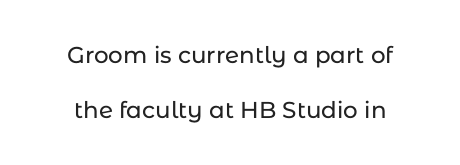
The image shows 23 px text type, upright; set loose line spacing (2.4x), normal letter spacing, not underlined.
